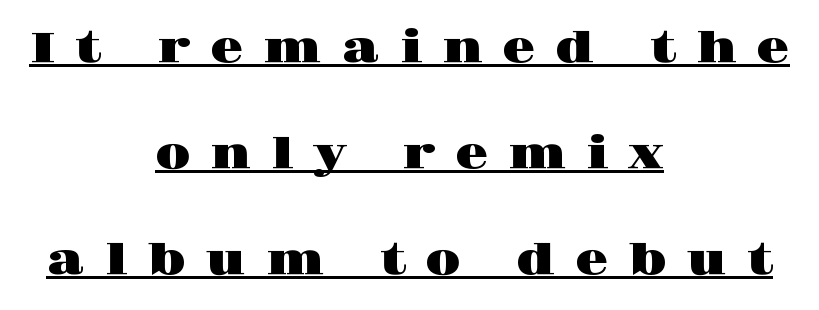
This is the regular roman posture of the typeface. Is the letter spacing exaggerated? Yes — the characters are pushed far apart. Where is the straight margin? There isn't one; the lines are centered. Does a line run under the words? Yes, clearly. The letters carry serifs — small finishing strokes at the ends of their stems.
